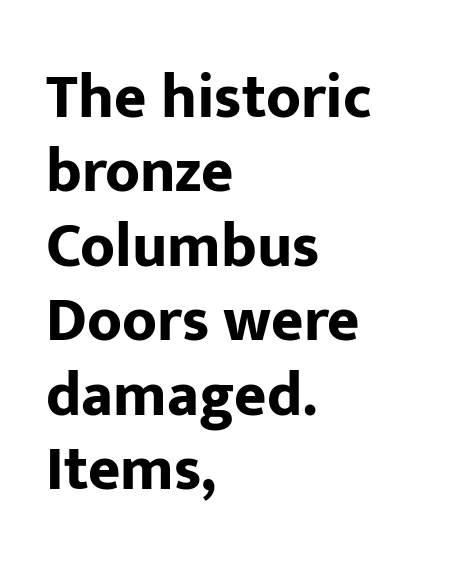
Q: Is the text bold? A: Yes.
Q: Is the text italic (slanted)? A: No, it is upright.
Q: Is the typeface a serif or a sans-serif typeface? A: Sans-serif.
Q: Is the text underlined? A: No.
Q: How is the paragraph aligned? A: Left-aligned.
Q: Is the spacing between letters normal or unusually wide? A: Normal.
Q: Width (condensed, normal, or wide)? A: Normal.
Q: Stroke contrast? A: Low.
Q: x-height? A: Medium.
Q: Monospaced? A: No.
